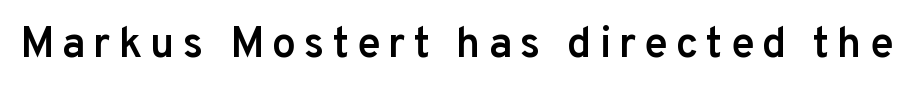
{"serif": "no", "italic": "no", "bold": "semi", "weight": "semibold", "width": "normal", "stroke_contrast": "low", "x_height": "medium", "monospaced": "no", "underline": "no", "glyph_px": 43}
